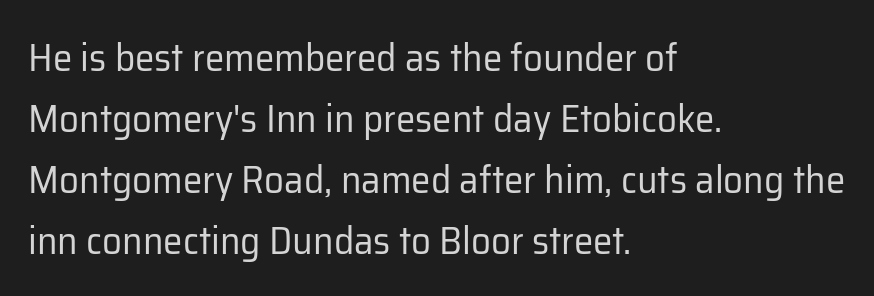
The image shows 39 px regular-weight sans-serif type, upright; set left-aligned, normal line spacing (1.56x), normal letter spacing, not underlined; low stroke contrast and a medium x-height.
